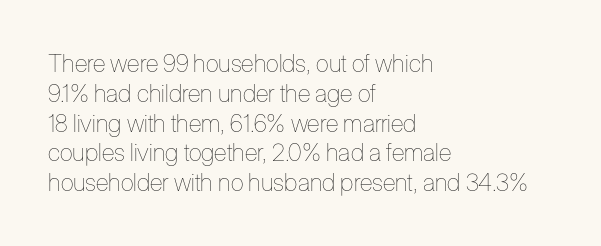
The image shows 24 px text type, upright; set left-aligned, line spacing 1.24x, normal letter spacing, not underlined.
